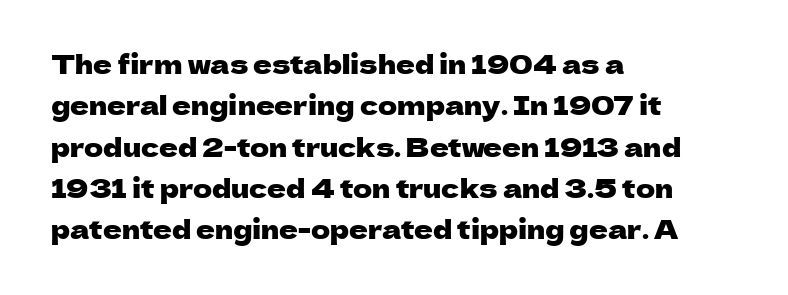
Honestly, there is no underline to notice here at all. Nothing unusual about the tracking: characters are spaced as the font intends. These lines stack with their left ends in a neat column. Posture: vertical. Normally led — the rows are evenly, conventionally spaced.
